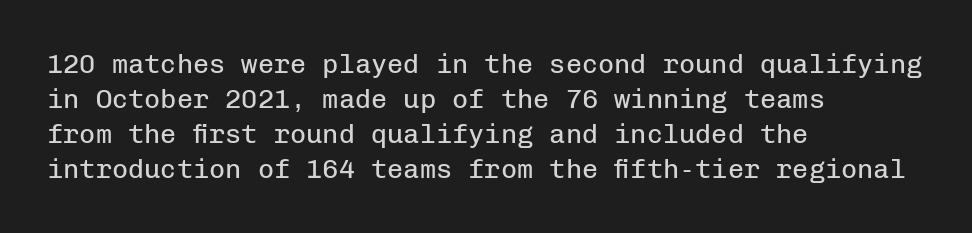
The image shows 27 px text type, upright; set left-aligned, normal line spacing (1.3x), normal letter spacing, not underlined.
